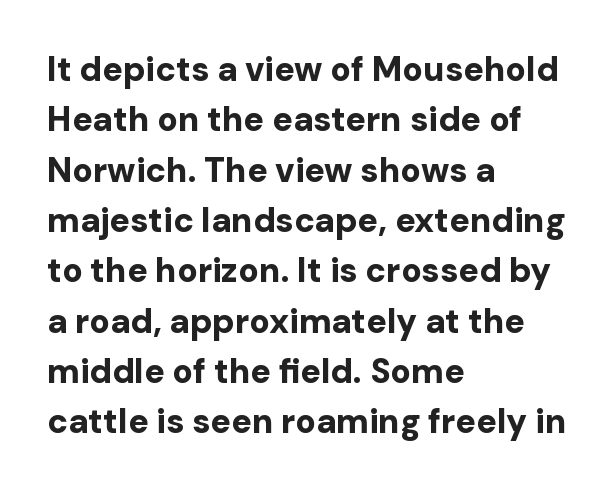
The image shows 34 px bold sans-serif type, upright; set left-aligned, normal line spacing (1.48x), normal letter spacing, not underlined; low stroke contrast and a medium x-height.
